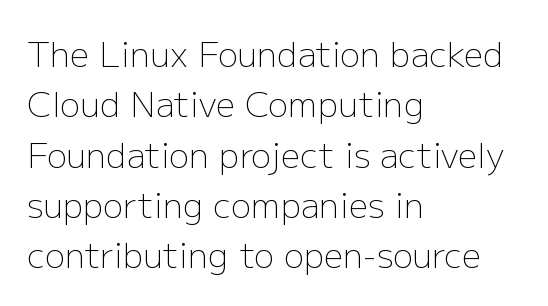
The image shows 34 px light sans-serif type, upright; set left-aligned, normal line spacing (1.48x), normal letter spacing, not underlined; low stroke contrast and a medium x-height.
